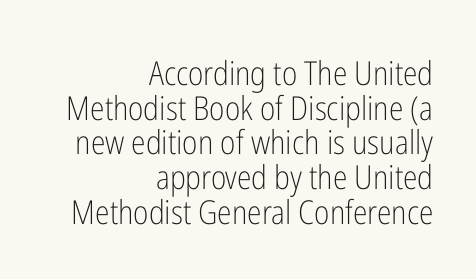
Q: Is the text bold? A: No.
Q: Is the text italic (slanted)? A: No, it is upright.
Q: Is the typeface a serif or a sans-serif typeface? A: Sans-serif.
Q: Is the text underlined? A: No.
Q: How is the paragraph aligned? A: Right-aligned.
Q: Is the spacing between letters normal or unusually wide? A: Normal.
Q: Is the spacing between lines tight, normal or loose? A: Tight.
Q: Width (condensed, normal, or wide)? A: Condensed.
Q: Stroke contrast? A: Low.
Q: x-height? A: Medium.
Q: Monospaced? A: No.
